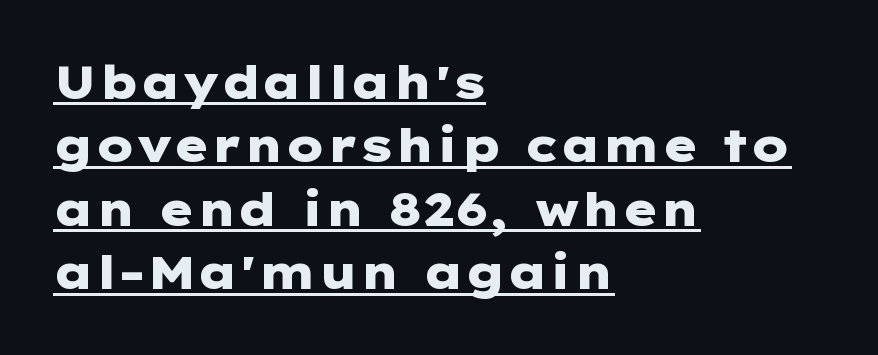
{"serif": "no", "italic": "no", "bold": "yes", "weight": "heavy", "width": "wide", "stroke_contrast": "low", "x_height": "medium", "underline": "yes", "align": "left", "line_spacing": "normal", "line_spacing_ratio": 1.38, "letter_spacing": "normal", "letter_spacing_em": 0.0, "glyph_px": 46}
